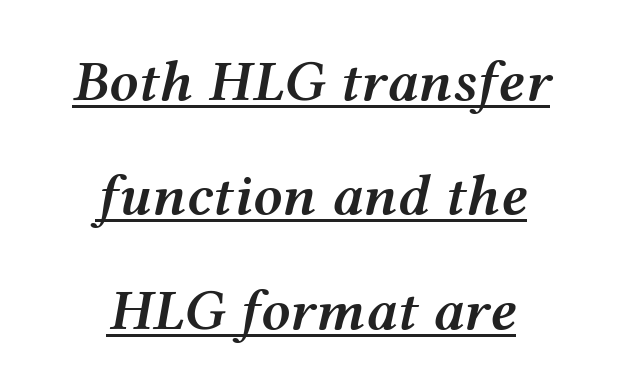
This is underlined copy, the kind a proofreader might mark for attention. The rendering uses a semibold face; strokes are thickened but not to full bold. The type is set solid horizontally, with unmodified tracking. Which margin do the lines hug? Neither — every line sits in the middle.
